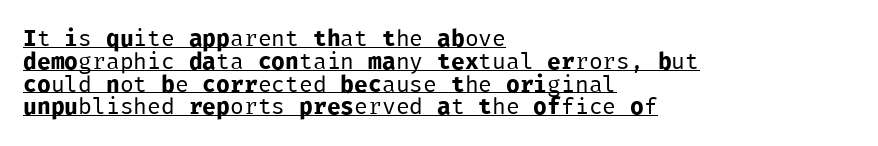
Q: Is the text bold? A: No.
Q: Is the text italic (slanted)? A: No, it is upright.
Q: Is the text underlined? A: Yes.
Q: How is the paragraph aligned? A: Left-aligned.
Q: Is the spacing between letters normal or unusually wide? A: Normal.
Q: Is the spacing between lines tight, normal or loose? A: Tight.
